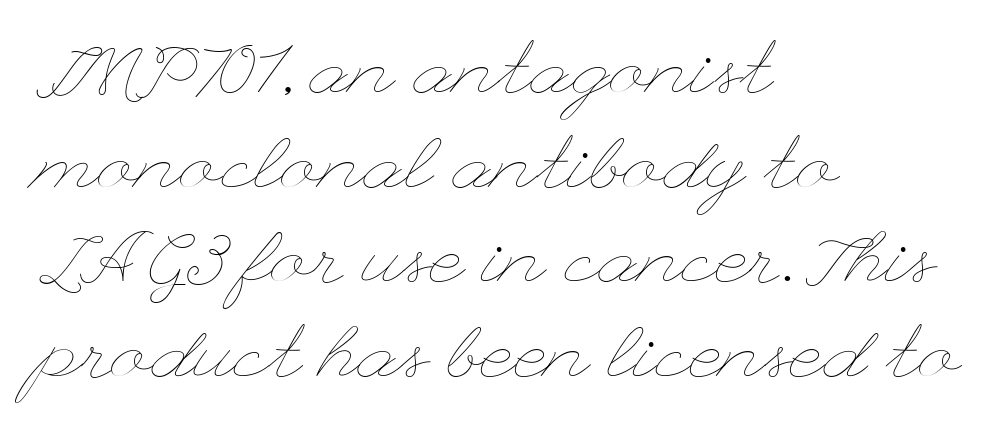
Leading matches the norm, producing a regular column. Each row of text sits above clean, open space. This sample uses plain, unmodified letter spacing. All the whitespace from short lines collects on the right. Is the type heavy? It reads as light-to-regular instead.
